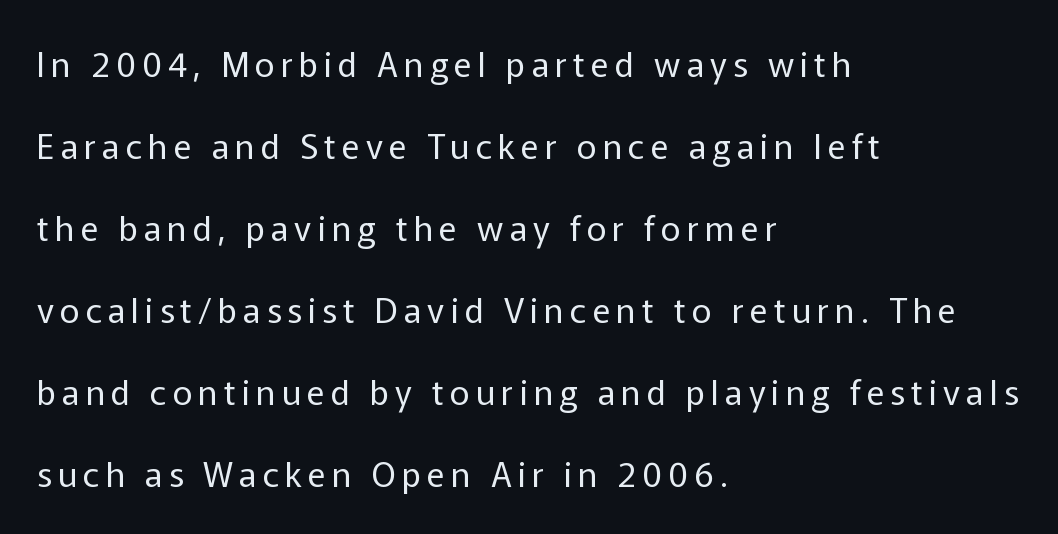
The image shows 34 px regular-weight sans-serif type, upright; set left-aligned, loose line spacing (2.41x), not underlined; low stroke contrast and a medium x-height.
